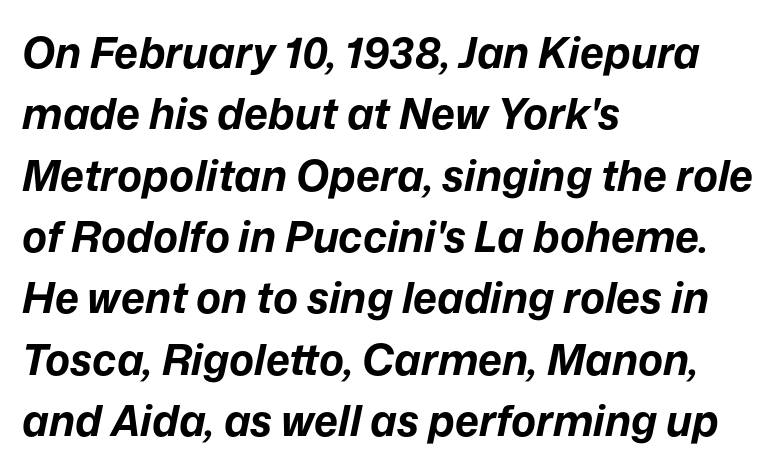
{"italic": "yes", "lean": "right", "slant_degrees": 12, "bold": "yes", "weight": "bold", "width": "normal", "stroke_contrast": "low", "x_height": "medium", "monospaced": "no", "underline": "no", "align": "left", "line_spacing": "normal", "line_spacing_ratio": 1.46, "letter_spacing": "normal", "letter_spacing_em": 0.0, "glyph_px": 42}
